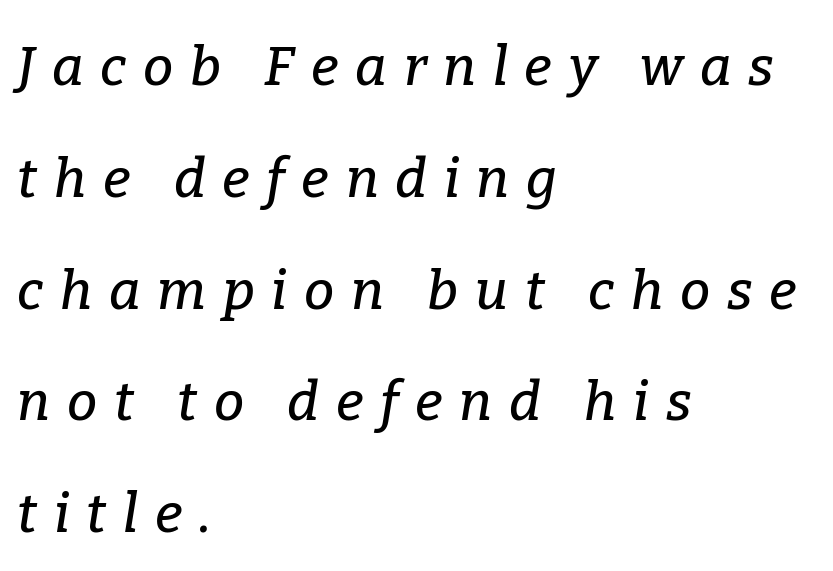
The setting favours the left margin, as ordinary paragraphs usually do. Observe the wide spacing: letters keep a clear distance from each other. These lines were composed using italics. This rendering features lettering with no underline. Look at the bottom of the vertical strokes: they flare into serifs here. Looks like regular typesetting: each glyph gets only the width it needs.
